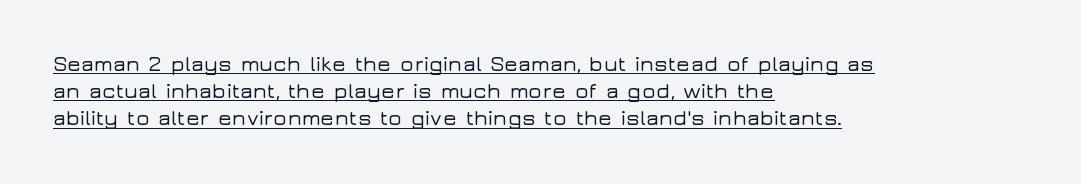
The image shows 21 px text type, upright; set left-aligned, normal line spacing (1.29x), normal letter spacing, underlined.
